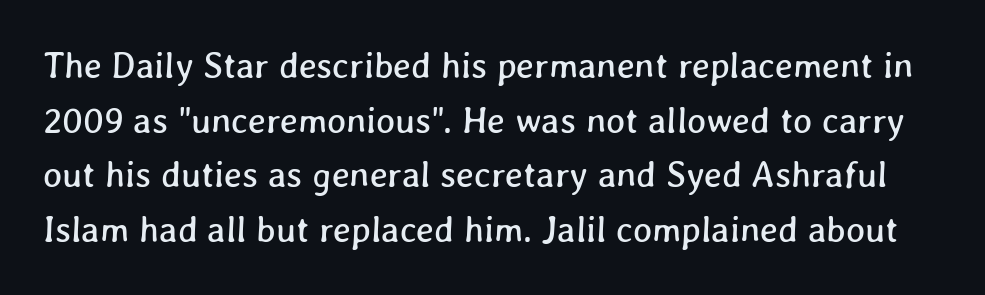
Rule under the text: the space is simply empty. Line spacing here is normal. Proportional: the letters do not fall into vertical columns. The rendering keeps characters at their native spacing.
